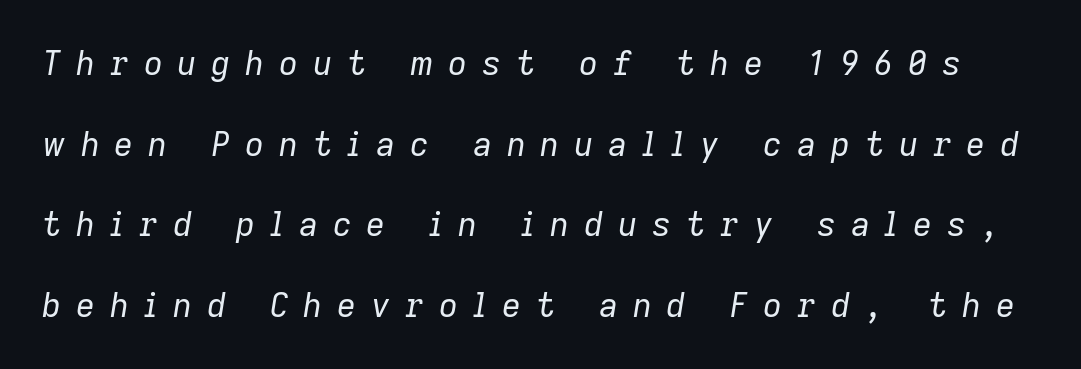
{"italic": "yes", "lean": "right", "slant_degrees": 9, "bold": "no", "weight": "regular", "width": "normal", "stroke_contrast": "low", "x_height": "medium", "monospaced": "no", "underline": "no", "line_spacing": "loose", "line_spacing_ratio": 2.44, "letter_spacing": "wide", "letter_spacing_em": 0.45, "glyph_px": 33}
